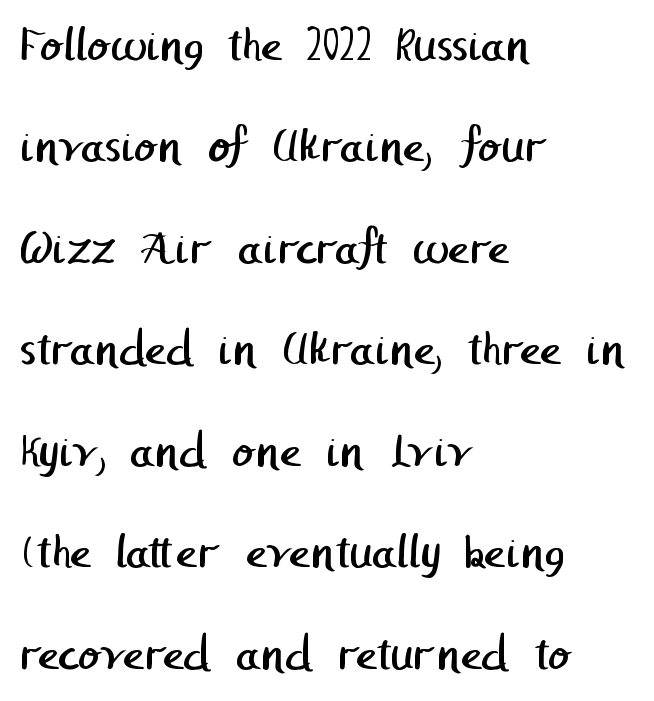
The image shows 51 px regular-weight sans-serif type; set left-aligned, loose line spacing (1.99x), normal letter spacing, not underlined; low stroke contrast and a medium x-height.
